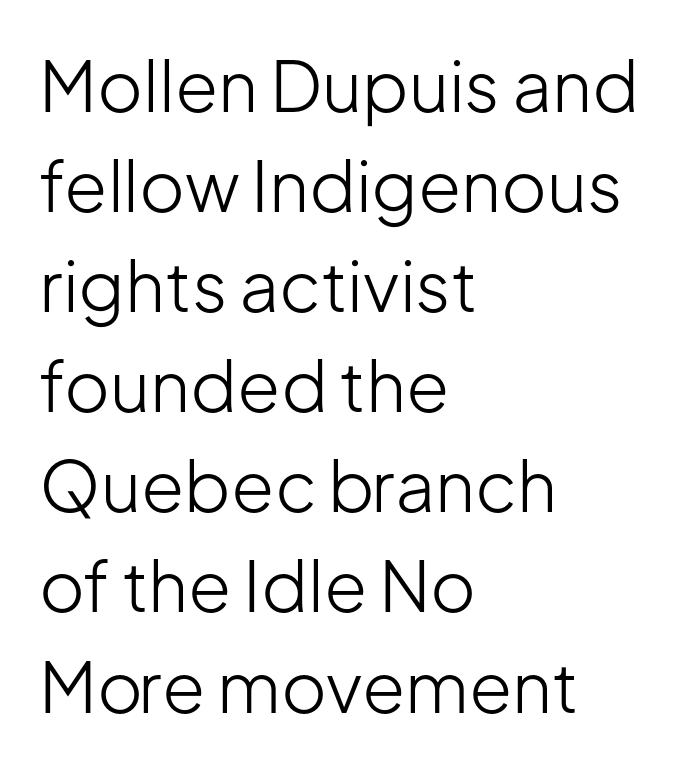
Q: Is the text bold? A: No.
Q: Is the text italic (slanted)? A: No, it is upright.
Q: Is the typeface a serif or a sans-serif typeface? A: Sans-serif.
Q: Is the text underlined? A: No.
Q: How is the paragraph aligned? A: Left-aligned.
Q: Is the spacing between letters normal or unusually wide? A: Normal.
Q: Is the spacing between lines tight, normal or loose? A: Normal.
Q: Width (condensed, normal, or wide)? A: Normal.
Q: Stroke contrast? A: Low.
Q: x-height? A: Medium.
Q: Monospaced? A: No.
